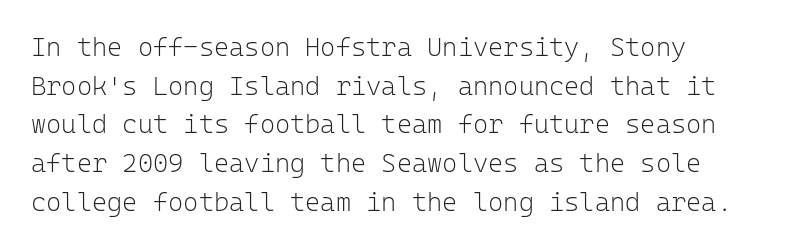
{"italic": "no", "bold": "no", "underline": "no", "line_spacing": "normal", "line_spacing_ratio": 1.49, "letter_spacing": "normal", "letter_spacing_em": 0.0, "glyph_px": 26}
